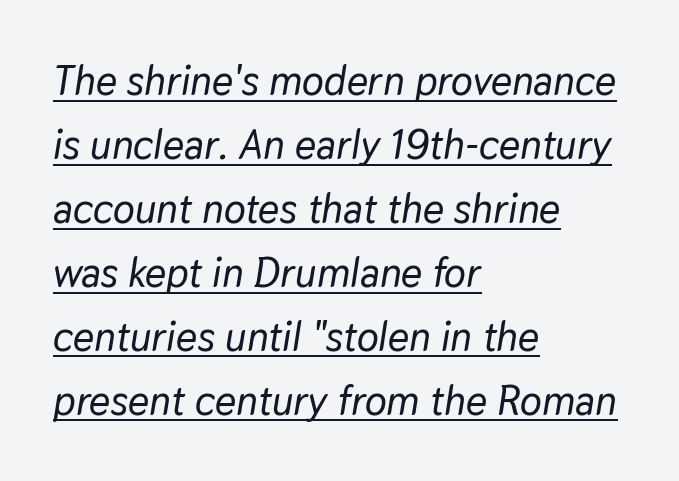
Does the leading feel generous? No, just average. Looks like regular typesetting: each glyph gets only the width it needs. Characters are canted at an angle relative to the baseline's perpendicular. Casual observation: everything's shoved over to the left.
